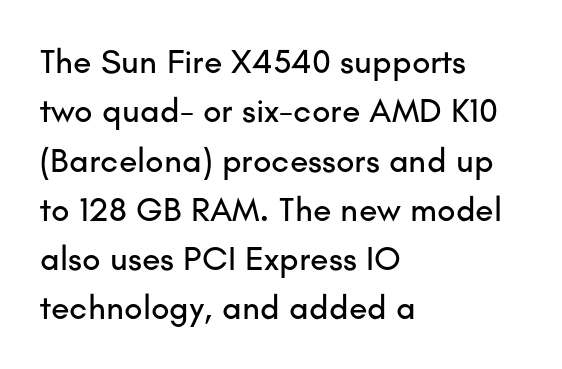
The image shows 34 px sans-serif type, upright; set left-aligned, normal line spacing (1.45x), normal letter spacing, not underlined; low stroke contrast and a small x-height.
